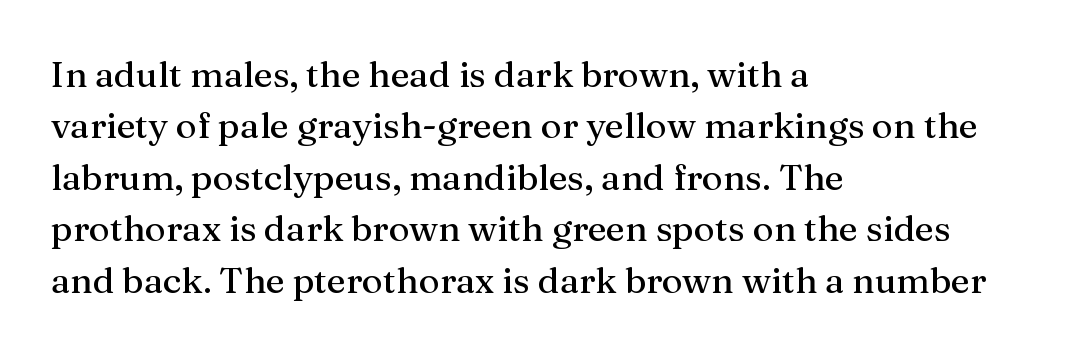
{"serif": "yes", "italic": "no", "width": "normal", "stroke_contrast": "medium", "x_height": "medium", "monospaced": "no", "underline": "no", "align": "left", "line_spacing": "normal", "line_spacing_ratio": 1.43, "letter_spacing": "normal", "letter_spacing_em": 0.0, "glyph_px": 36}
